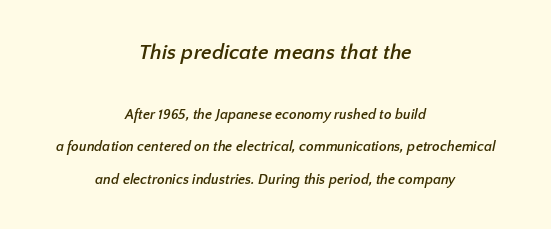
The image shows 21 px bold type; set centered, loose line spacing (2.33x), normal letter spacing, not underlined; the first (top) block is 1.5x larger.
